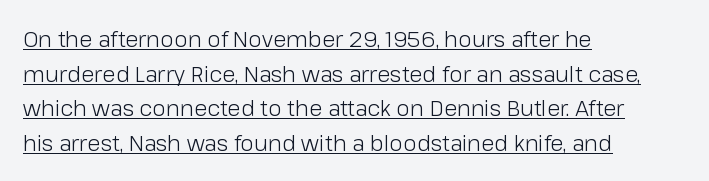
{"italic": "no", "bold": "no", "underline": "yes", "align": "left", "line_spacing": "normal", "line_spacing_ratio": 1.57, "letter_spacing": "normal", "letter_spacing_em": 0.0, "glyph_px": 22}
